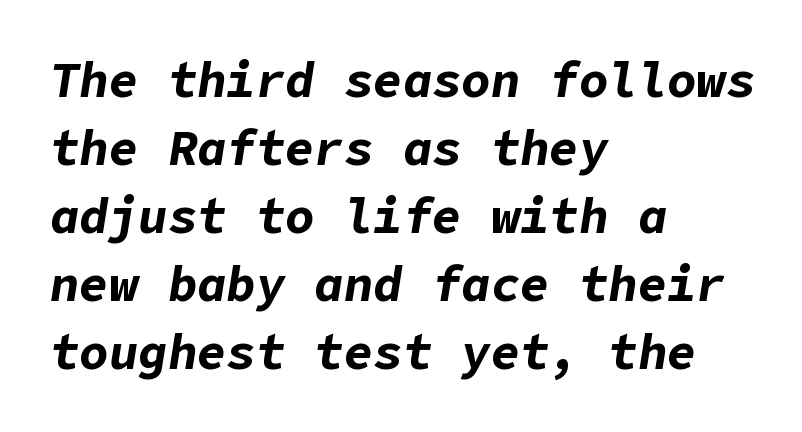
Underline: absent. The text block is weighted toward the left margin, trailing off unevenly rightward. Strong, thick strokes mark this as bold type. The designer left line spacing at the default. Slant detected: the letters are inclined.
